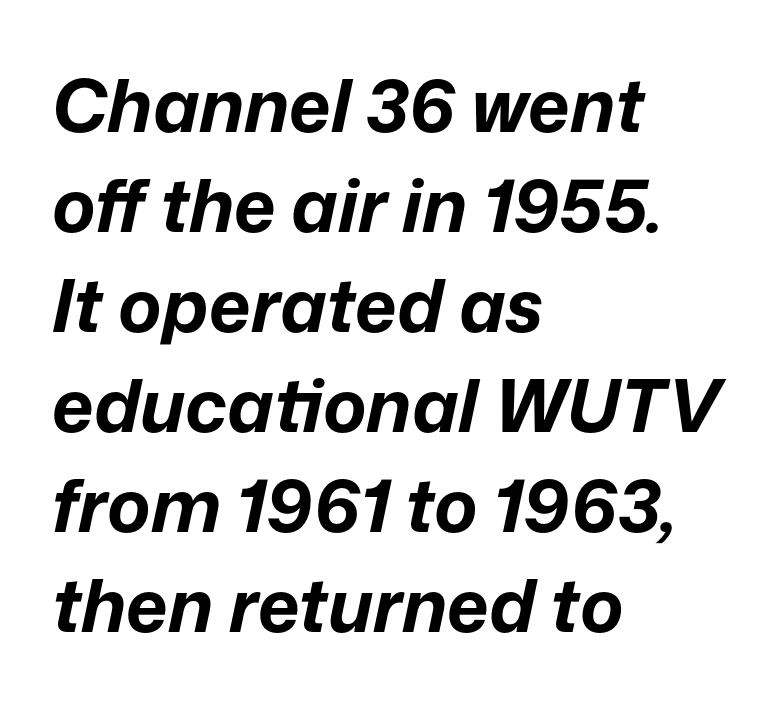
Q: Is the text bold? A: Yes.
Q: Is the text italic (slanted)? A: Yes, it leans right by about 12 degrees.
Q: Is the text underlined? A: No.
Q: How is the paragraph aligned? A: Left-aligned.
Q: Is the spacing between letters normal or unusually wide? A: Normal.
Q: Is the spacing between lines tight, normal or loose? A: Normal.
Q: Width (condensed, normal, or wide)? A: Normal.
Q: Stroke contrast? A: Low.
Q: x-height? A: Medium.
Q: Monospaced? A: No.
